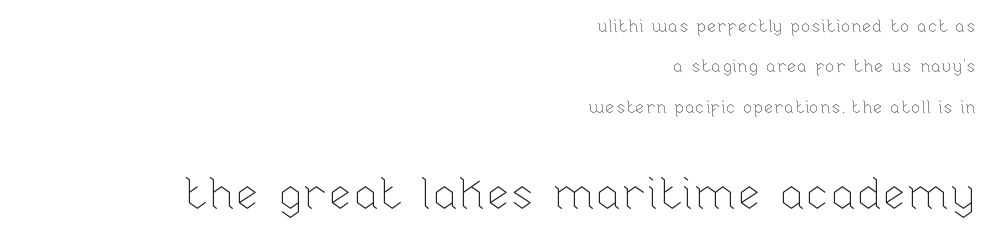
Q: Is the text bold? A: No.
Q: Is the text italic (slanted)? A: No, it is upright.
Q: Is the text underlined? A: No.
Q: How is the paragraph aligned? A: Right-aligned.
Q: Is the spacing between letters normal or unusually wide? A: Normal.
Q: Is the spacing between lines tight, normal or loose? A: Loose.
Q: Which block of text is set in a larger size, the first (top) or the second (bottom)? A: The second (bottom) one.
Q: Width (condensed, normal, or wide)? A: Normal.
Q: Stroke contrast? A: Low.
Q: x-height? A: Medium.
Q: Monospaced? A: No.
